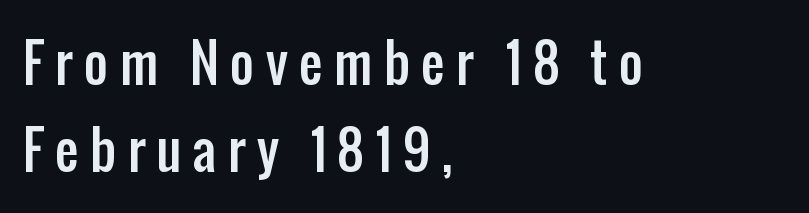
Q: Is the text italic (slanted)? A: No, it is upright.
Q: Is the typeface a serif or a sans-serif typeface? A: Sans-serif.
Q: Is the text underlined? A: No.
Q: How is the paragraph aligned? A: Left-aligned.
Q: Is the spacing between letters normal or unusually wide? A: Unusually wide.
Q: Is the spacing between lines tight, normal or loose? A: Normal.
Q: Width (condensed, normal, or wide)? A: Condensed.
Q: Stroke contrast? A: Low.
Q: x-height? A: Medium.
Q: Monospaced? A: No.
